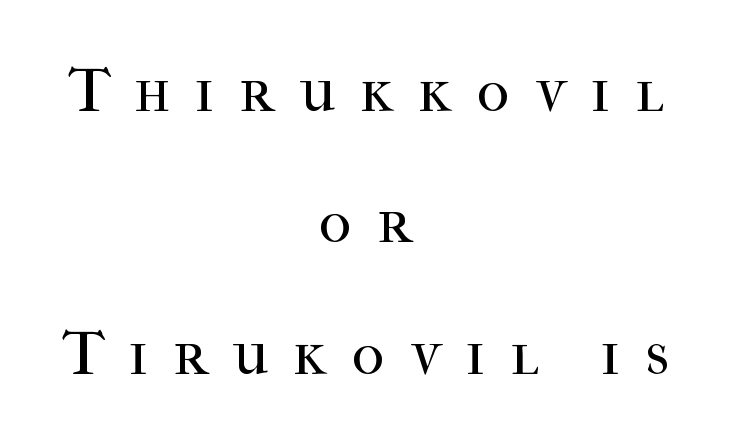
The typeface has the unassuming heft of standard copy or less. Rule under the text: the space is simply empty. Alignment: centered. Look at the tracking — it's clearly loosened, letters drifting apart. Ascenders rise straight up at ninety degrees.
